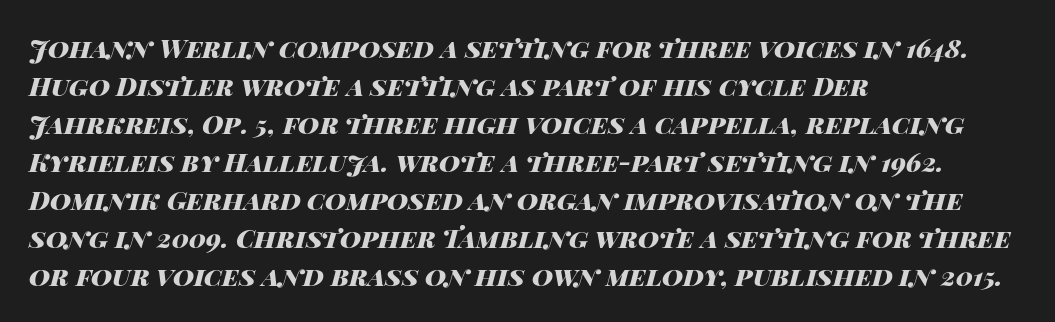
Q: Is the text bold? A: Yes.
Q: Is the text italic (slanted)? A: Yes, it leans right by about 14 degrees.
Q: Is the text underlined? A: No.
Q: How is the paragraph aligned? A: Left-aligned.
Q: Is the spacing between letters normal or unusually wide? A: Normal.
Q: Is the spacing between lines tight, normal or loose? A: Normal.
